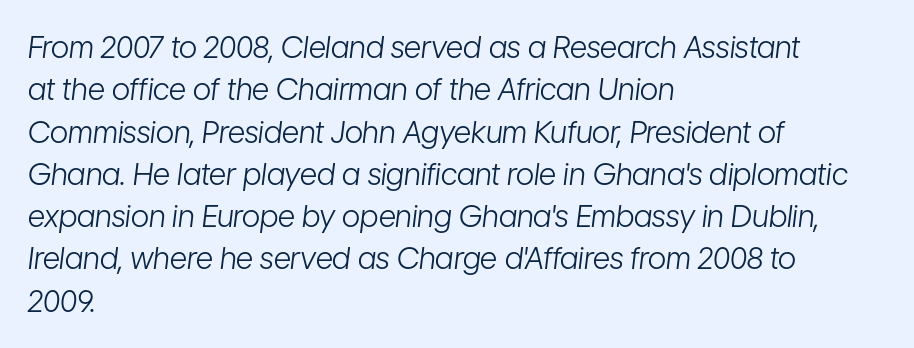
No extra tracking has been applied to these lines. You can tell it's italic because the verticals aren't actually vertical. Character widths vary here, with narrow letters taking less room than wide ones. Regular leading. Letters rest on an invisible, unmarked baseline. Counters stay open thanks to moderate or lighter strokes.
